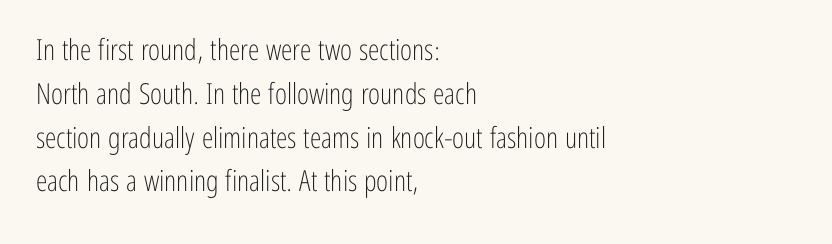
The weight tops out at a normal text grade. Look at the bottom of the vertical strokes: they stop flat, with no serifs. Honestly, the row spacing looks completely unremarkable. The passage shown has conventional tracking throughout.
